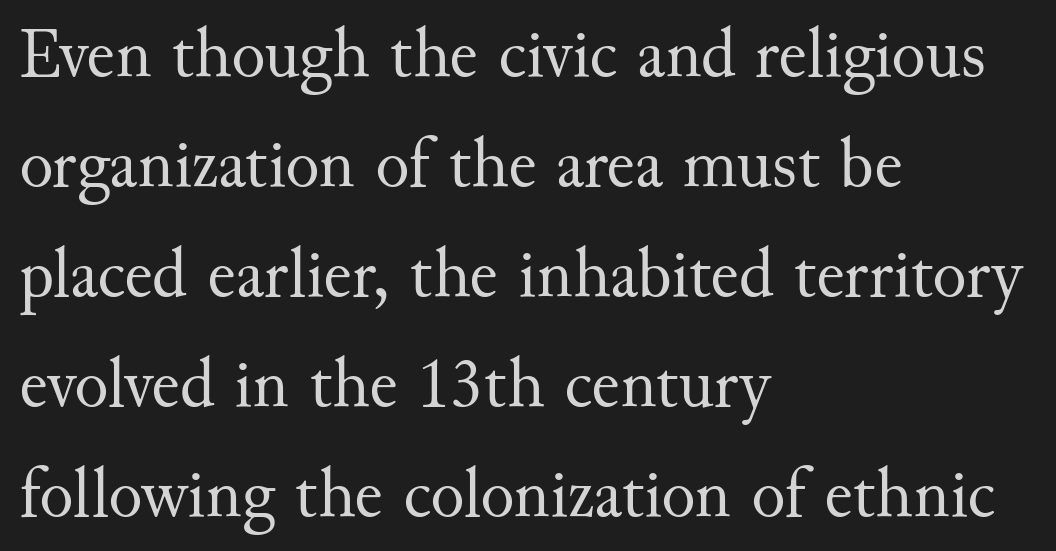
Q: Is the text bold? A: No.
Q: Is the text italic (slanted)? A: No, it is upright.
Q: Is the typeface a serif or a sans-serif typeface? A: Serif.
Q: Is the text underlined? A: No.
Q: How is the paragraph aligned? A: Left-aligned.
Q: Is the spacing between letters normal or unusually wide? A: Normal.
Q: Is the spacing between lines tight, normal or loose? A: Normal.
Q: Width (condensed, normal, or wide)? A: Normal.
Q: Stroke contrast? A: Medium.
Q: x-height? A: Small.
Q: Monospaced? A: No.
